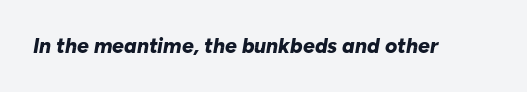
Q: Is the text bold? A: Yes.
Q: Is the text italic (slanted)? A: Yes, it leans right by about 10 degrees.
Q: Is the text underlined? A: No.
Q: Is the spacing between letters normal or unusually wide? A: Normal.
